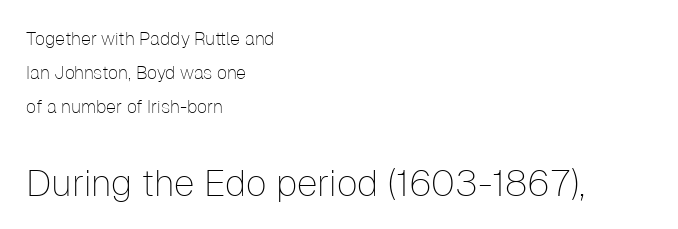
The typeface chosen for these lines omits serifs. Each row of text sits above clean, open space. Rows of type keep a wide berth in the vertical direction. Stroke mass is kept to a normal reading level or below.
